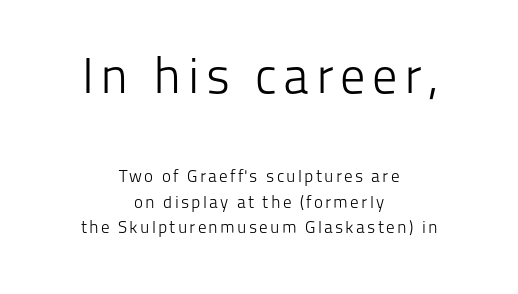
Q: Is the text bold? A: No.
Q: Is the text italic (slanted)? A: No, it is upright.
Q: Is the typeface a serif or a sans-serif typeface? A: Sans-serif.
Q: Is the text underlined? A: No.
Q: How is the paragraph aligned? A: Centered.
Q: Is the spacing between lines tight, normal or loose? A: Normal.
Q: Which block of text is set in a larger size, the first (top) or the second (bottom)? A: The first (top) one.
Q: Width (condensed, normal, or wide)? A: Normal.
Q: Stroke contrast? A: Low.
Q: x-height? A: Medium.
Q: Monospaced? A: No.
